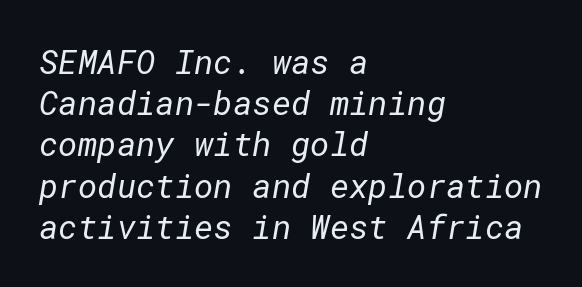
Q: Is the text bold? A: No.
Q: Is the typeface a serif or a sans-serif typeface? A: Sans-serif.
Q: Is the text underlined? A: No.
Q: How is the paragraph aligned? A: Left-aligned.
Q: Is the spacing between letters normal or unusually wide? A: Normal.
Q: Is the spacing between lines tight, normal or loose? A: Normal.
Q: Width (condensed, normal, or wide)? A: Normal.
Q: Stroke contrast? A: Low.
Q: x-height? A: Medium.
